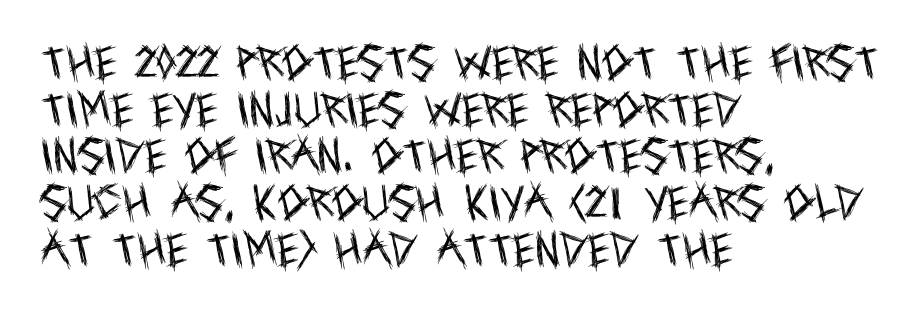
Do the characters align in a grid? No, the font is proportional. The face used here is a sans, in the tradition of grotesques and geometrics. In terms of letterspacing, this is plain default setting. Counters stay open thanks to moderate or lighter strokes.
